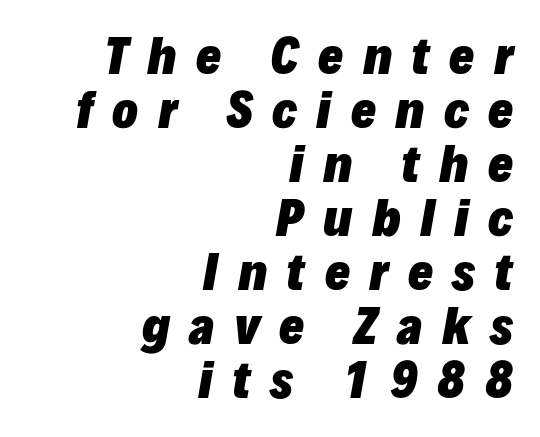
Each row of text sits above clean, open space. How are the letters spaced? Widely, with obvious added tracking. Each letter keeps its own natural width here, so spacing adapts to shape. The lettering tilts uniformly, giving the passage an italic look. One-word summary of the alignment: right.
